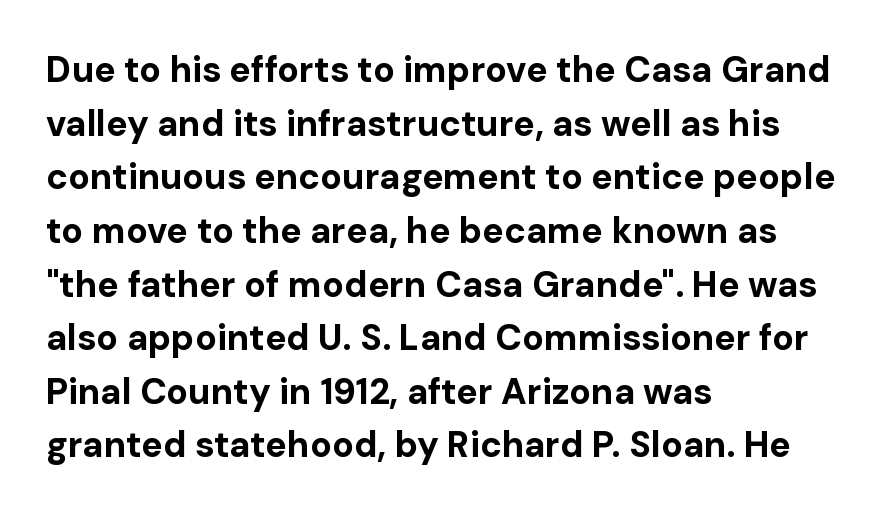
{"serif": "no", "italic": "no", "bold": "yes", "weight": "bold", "width": "normal", "stroke_contrast": "low", "x_height": "medium", "monospaced": "no", "underline": "no", "align": "left", "line_spacing": "normal", "line_spacing_ratio": 1.49, "letter_spacing": "normal", "letter_spacing_em": 0.0, "glyph_px": 36}
